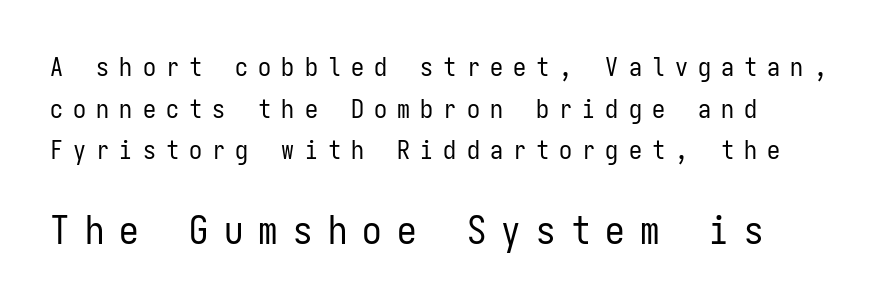
Q: Is the text bold? A: No.
Q: Is the text italic (slanted)? A: No, it is upright.
Q: Is the typeface a serif or a sans-serif typeface? A: Sans-serif.
Q: Is the text underlined? A: No.
Q: How is the paragraph aligned? A: Left-aligned.
Q: Is the spacing between letters normal or unusually wide? A: Unusually wide.
Q: Is the spacing between lines tight, normal or loose? A: Normal.
Q: Which block of text is set in a larger size, the first (top) or the second (bottom)? A: The second (bottom) one.
Q: Width (condensed, normal, or wide)? A: Condensed.
Q: Stroke contrast? A: Low.
Q: x-height? A: Medium.
Q: Monospaced? A: Yes.
